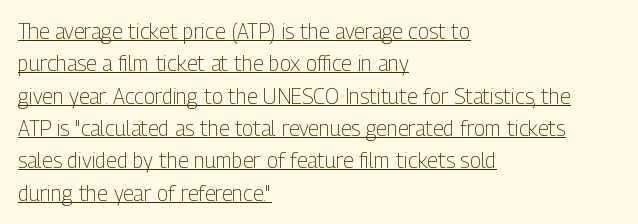
The image shows 21 px text type, upright; set left-aligned, normal line spacing (1.54x), normal letter spacing, underlined.
